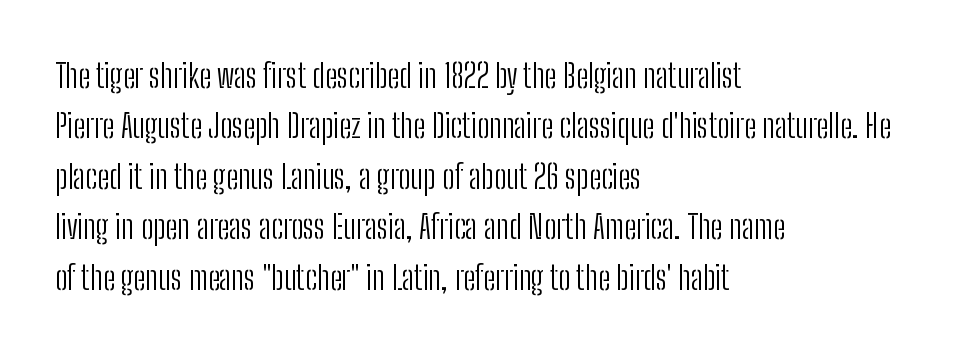
Counters stay open thanks to moderate or lighter strokes. Tracking here is standard; glyphs follow each other at the usual distance. Note the varied advance widths — an 'i' is clearly narrower than an 'm'. A bare baseline throughout the passage. Casual observation: everything's shoved over to the left.
